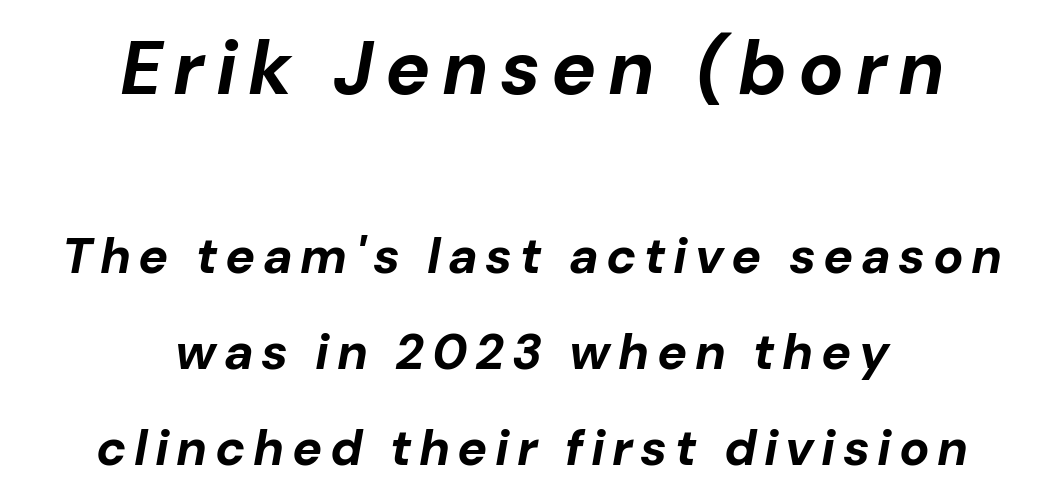
{"italic": "yes", "lean": "right", "slant_degrees": 10, "bold": "yes", "weight": "bold", "width": "normal", "stroke_contrast": "low", "x_height": "medium", "monospaced": "no", "underline": "no", "align": "center", "line_spacing": "loose", "line_spacing_ratio": 1.92, "larger_block": "first", "size_ratio": 1.5, "glyph_px": 75}
